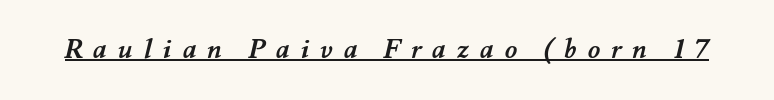
Q: Is the text bold? A: Yes.
Q: Is the text underlined? A: Yes.
Q: Is the spacing between letters normal or unusually wide? A: Unusually wide.
